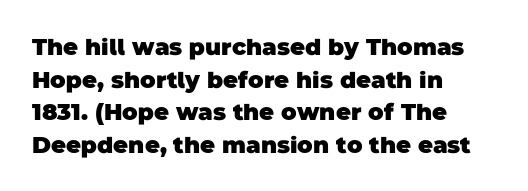
{"bold": "yes", "underline": "no", "align": "left", "line_spacing": "normal", "line_spacing_ratio": 1.42, "letter_spacing": "normal", "letter_spacing_em": 0.0, "glyph_px": 23}
